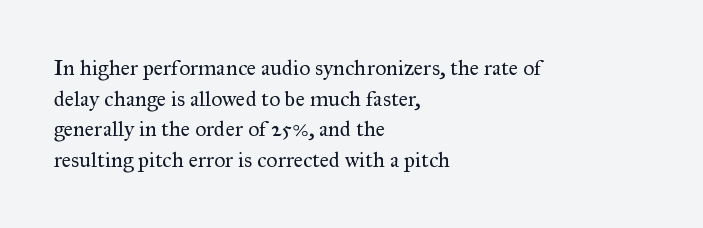
{"italic": "no", "bold": "no", "underline": "no", "align": "left", "line_spacing": "normal", "line_spacing_ratio": 1.39, "letter_spacing": "normal", "letter_spacing_em": 0.0, "glyph_px": 22}
